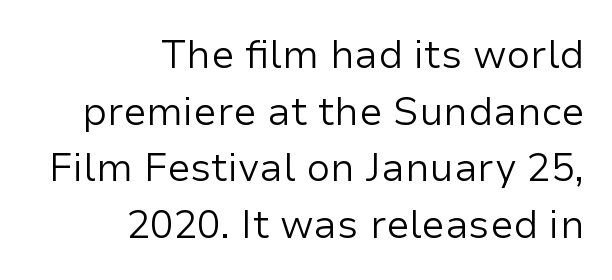
Posture: upright roman. The letters carry no serifs — their stems end cleanly without finishing strokes. This rendering uses right alignment, leaving the left contour irregular. The face used here is proportionally spaced, like ordinary book or web type. The leading is moderate, giving the passage an even texture. Standard letterfit; no display-style spreading of the glyphs.
